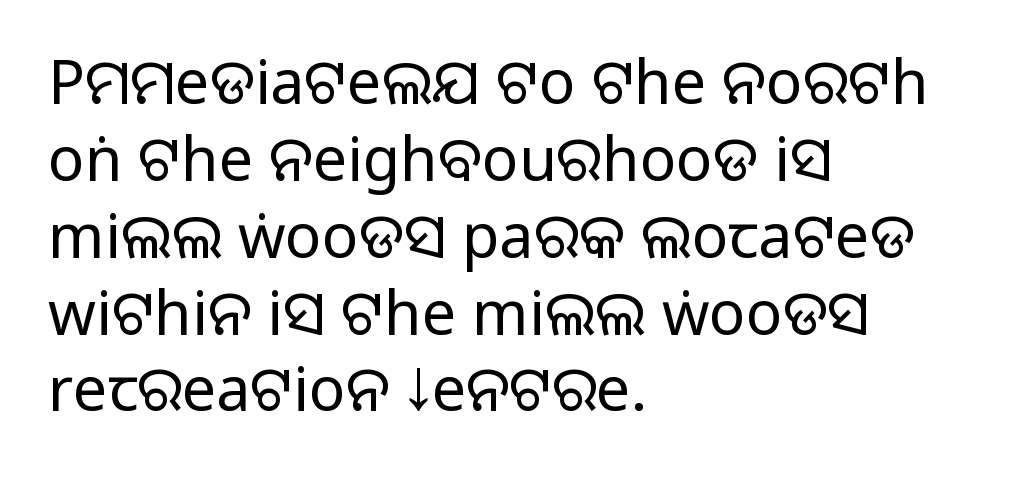
Q: Is the text bold? A: No.
Q: Is the text italic (slanted)? A: No, it is upright.
Q: Is the typeface a serif or a sans-serif typeface? A: Sans-serif.
Q: Is the text underlined? A: No.
Q: How is the paragraph aligned? A: Left-aligned.
Q: Is the spacing between letters normal or unusually wide? A: Normal.
Q: Is the spacing between lines tight, normal or loose? A: Normal.
Q: Width (condensed, normal, or wide)? A: Normal.
Q: Stroke contrast? A: Low.
Q: x-height? A: Large.
Q: Monospaced? A: No.
